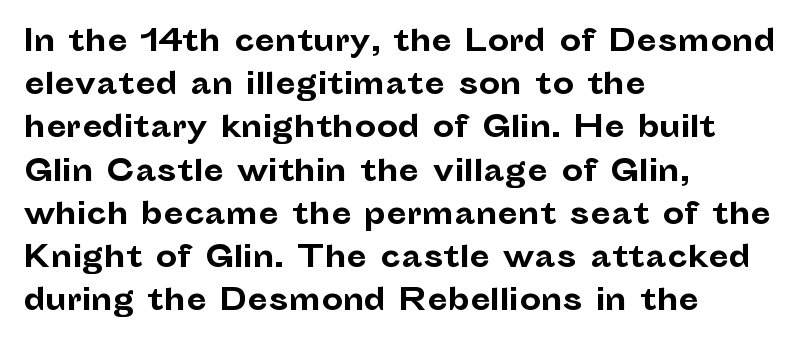
This sample uses an upright cut, with every glyph sitting square on the baseline. The horizontal fit of the characters is conventional and even. The baseline area is clear. The typeface chosen for these lines omits serifs. A classic flush-left, rag-right setting is used for this passage.
